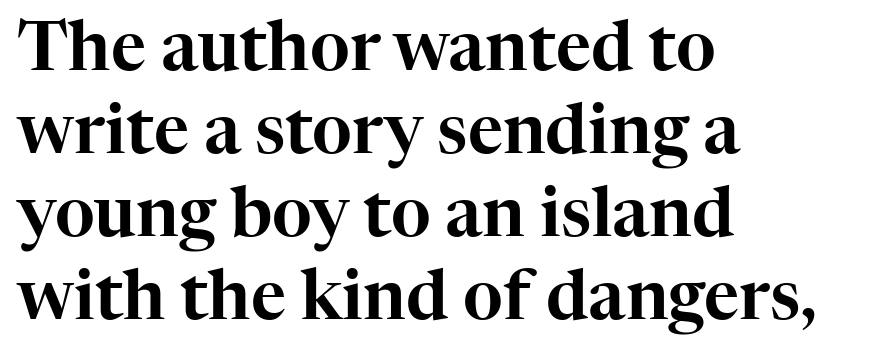
The image shows 68 px serif type, upright; set left-aligned, line spacing 1.22x, normal letter spacing, not underlined; high stroke contrast and a medium x-height.
